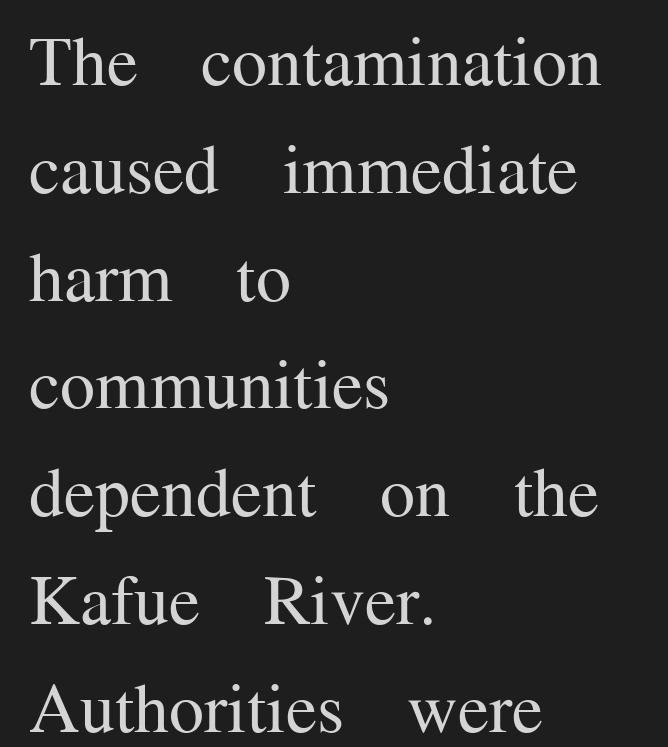
{"serif": "yes", "italic": "no", "bold": "no", "weight": "regular", "width": "normal", "stroke_contrast": "medium", "x_height": "medium", "monospaced": "no", "underline": "no", "align": "left", "line_spacing": "normal", "line_spacing_ratio": 1.54, "letter_spacing": "normal", "letter_spacing_em": 0.0, "glyph_px": 70}
